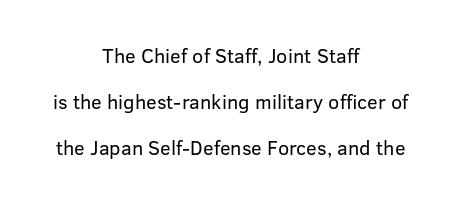
The image shows 20 px text type, upright; set centered, loose line spacing (2.29x), normal letter spacing, not underlined.
